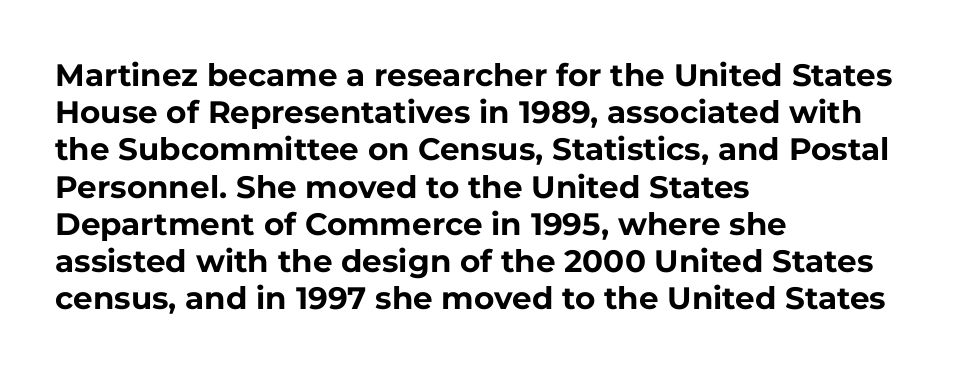
The image shows 31 px bold sans-serif type, upright; set left-aligned, line spacing 1.2x, normal letter spacing, not underlined; low stroke contrast and a medium x-height.
